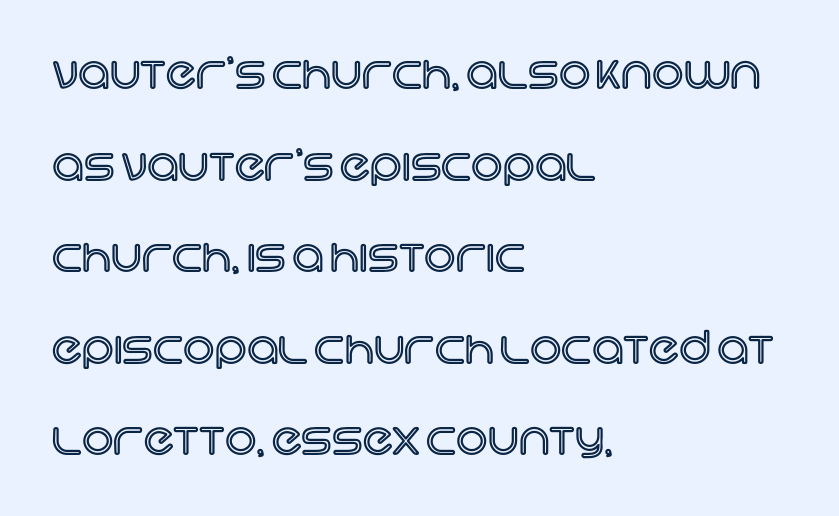
The image shows 44 px text type, upright; set left-aligned, loose line spacing (2.08x), normal letter spacing, not underlined; a large x-height.
